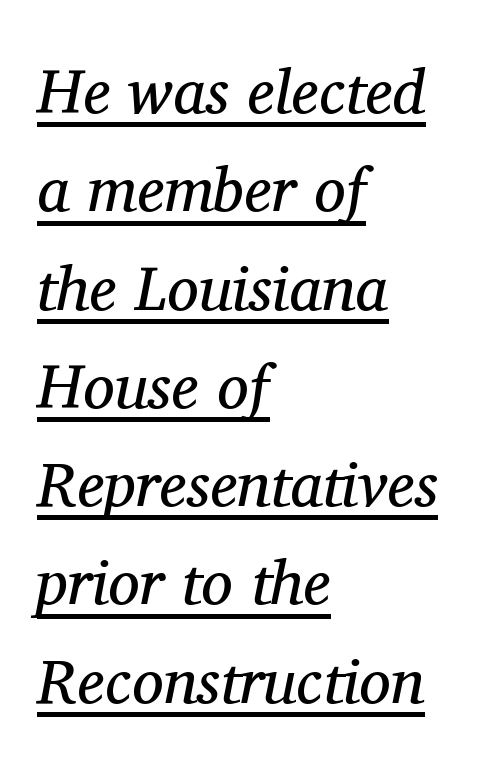
The image shows 63 px regular-weight serif type, italic (leaning right); set left-aligned, normal line spacing (1.56x), normal letter spacing, underlined; medium stroke contrast and a medium x-height.
